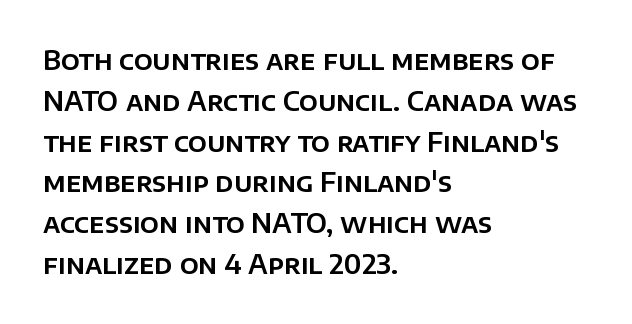
The image shows 26 px text type, upright; set left-aligned, normal line spacing (1.57x), normal letter spacing, not underlined.
